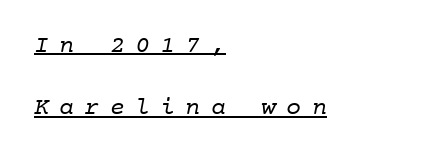
The image shows 25 px text type; set left-aligned, loose line spacing (2.49x), unusually wide letter spacing (+0.41 em), underlined.
